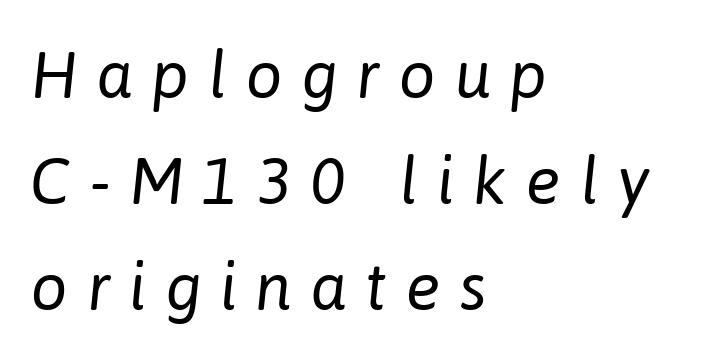
{"italic": "yes", "lean": "right", "slant_degrees": 6, "bold": "no", "weight": "regular", "width": "normal", "stroke_contrast": "low", "x_height": "medium", "monospaced": "no", "underline": "no", "align": "left", "line_spacing": "normal", "line_spacing_ratio": 1.63, "letter_spacing": "wide", "letter_spacing_em": 0.29, "glyph_px": 65}
